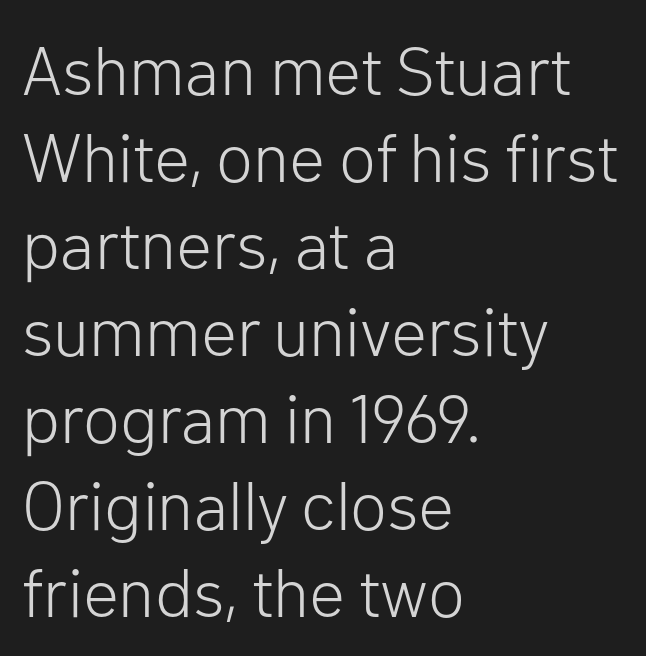
The text block is weighted toward the left margin, trailing off unevenly rightward. The passage shown stacks its lines at a standard gap. No chunkiness to these letters — they're not bold. Check the space under the baseline: it is left empty.
